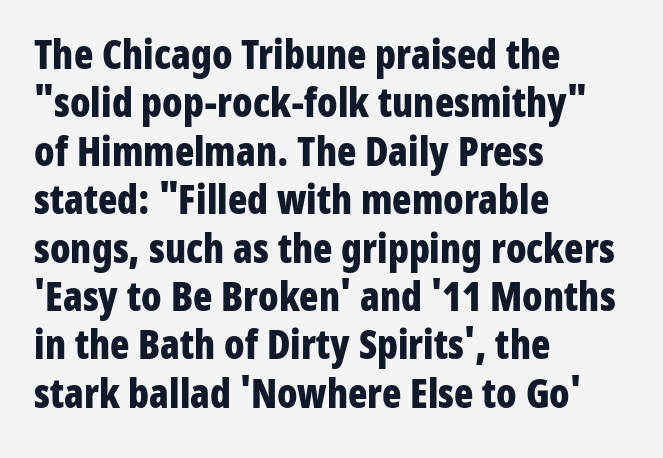
{"serif": "no", "italic": "no", "bold": "yes", "weight": "bold", "width": "condensed", "stroke_contrast": "low", "x_height": "medium", "monospaced": "no", "underline": "no", "align": "left", "line_spacing_ratio": 1.21, "letter_spacing": "normal", "letter_spacing_em": 0.0, "glyph_px": 40}
